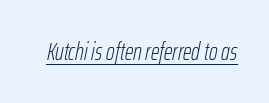
Q: Is the text bold? A: No.
Q: Is the text italic (slanted)? A: Yes, it leans right by about 12 degrees.
Q: Is the text underlined? A: Yes.
Q: Is the spacing between letters normal or unusually wide? A: Normal.
